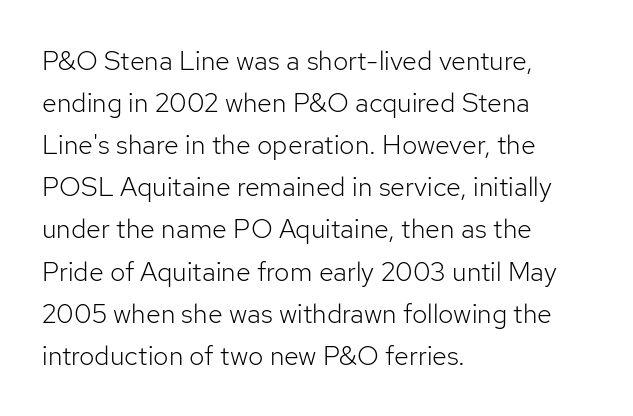
{"italic": "no", "bold": "no", "underline": "no", "align": "left", "line_spacing": "normal", "line_spacing_ratio": 1.56, "letter_spacing": "normal", "letter_spacing_em": 0.0, "glyph_px": 27}
